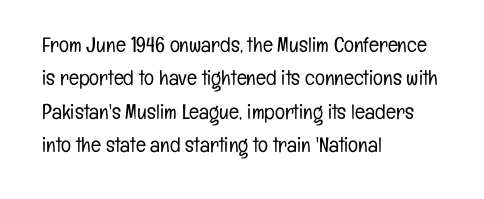
How would I describe the line gaps? Plain and ordinary. Weight: in the light-to-regular range. The type is set solid horizontally, with unmodified tracking. The lines are quadded left.
